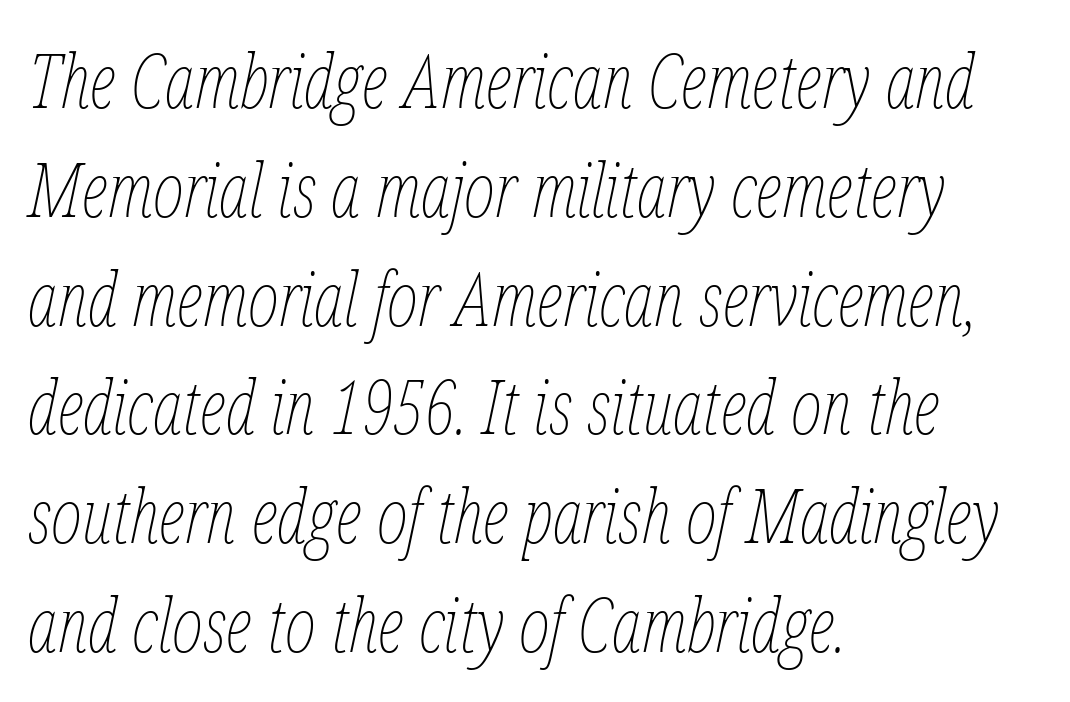
{"italic": "yes", "lean": "right", "slant_degrees": 12, "bold": "no", "weight": "thin", "width": "condensed", "stroke_contrast": "low", "x_height": "medium", "monospaced": "no", "underline": "no", "align": "left", "line_spacing": "normal", "line_spacing_ratio": 1.47, "letter_spacing": "normal", "letter_spacing_em": 0.0, "glyph_px": 74}
